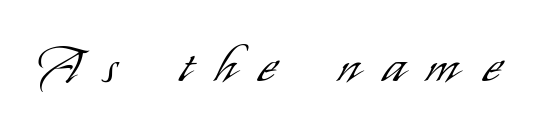
The image shows 50 px light, condensed sans-serif type; set unusually wide letter spacing (+0.48 em), not underlined; low stroke contrast and a small x-height.
